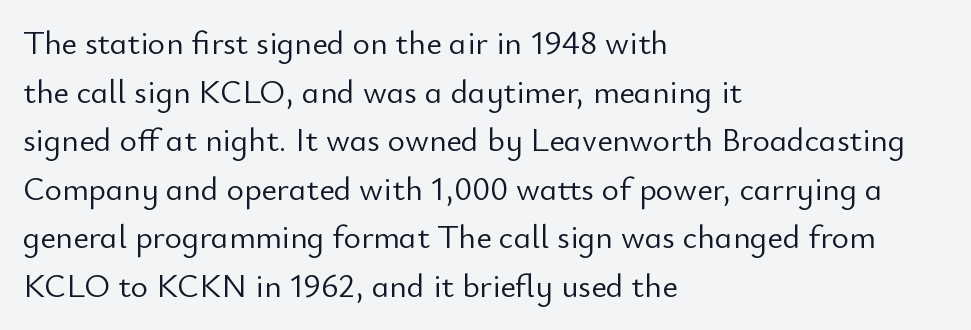
In terms of letterspacing, this is plain default setting. A roman cut, with each character standing at attention. Leading: standard. Weight: not bold — regular or lighter. The zone under the glyphs is completely vacant. Proportional: the letters do not fall into vertical columns.
